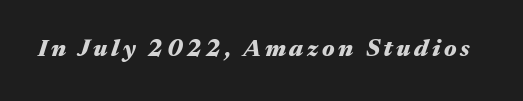
{"italic": "yes", "lean": "right", "slant_degrees": 17, "bold": "yes", "underline": "no", "glyph_px": 24}
